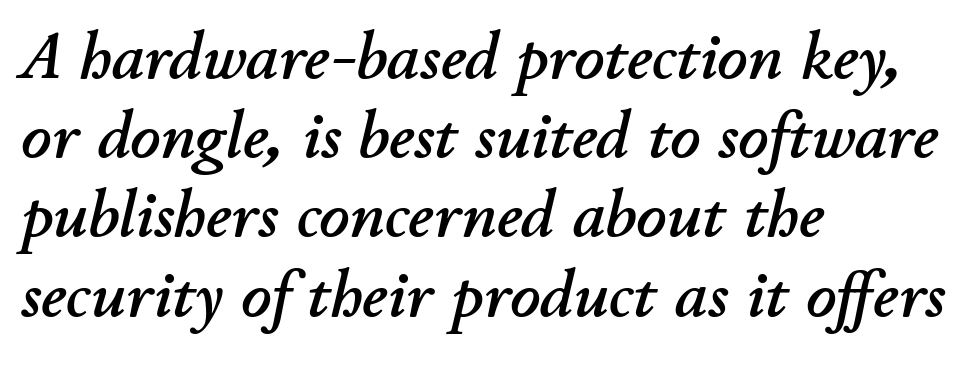
Q: Is the text italic (slanted)? A: Yes, it leans right by about 11 degrees.
Q: Is the text underlined? A: No.
Q: How is the paragraph aligned? A: Left-aligned.
Q: Is the spacing between letters normal or unusually wide? A: Normal.
Q: Width (condensed, normal, or wide)? A: Normal.
Q: Stroke contrast? A: Low.
Q: x-height? A: Small.
Q: Monospaced? A: No.
